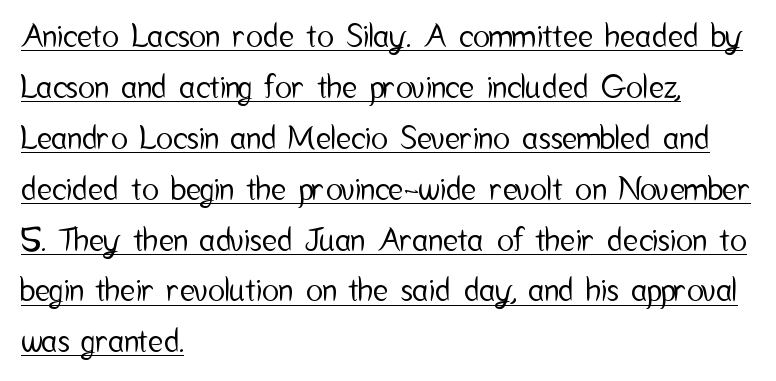
The image shows 32 px condensed sans-serif type, upright; set left-aligned, normal line spacing (1.59x), normal letter spacing, underlined; low stroke contrast and a medium x-height.
